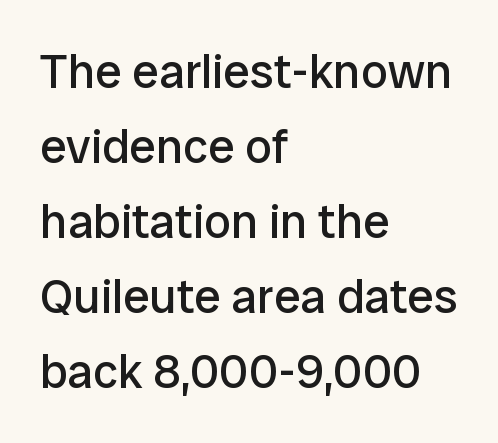
A typesetter would call this zero additional tracking. Reading down the block, your eye returns to a fixed left position each line. Rule under the text: the space is simply empty. Compared with a typical body face, this is equally light or lighter still.
